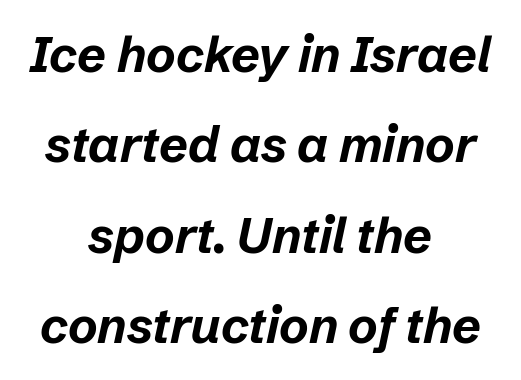
{"italic": "yes", "lean": "right", "slant_degrees": 12, "bold": "yes", "weight": "bold", "width": "normal", "stroke_contrast": "low", "x_height": "medium", "monospaced": "no", "underline": "no", "align": "center", "line_spacing_ratio": 1.81, "letter_spacing": "normal", "letter_spacing_em": 0.0, "glyph_px": 50}
